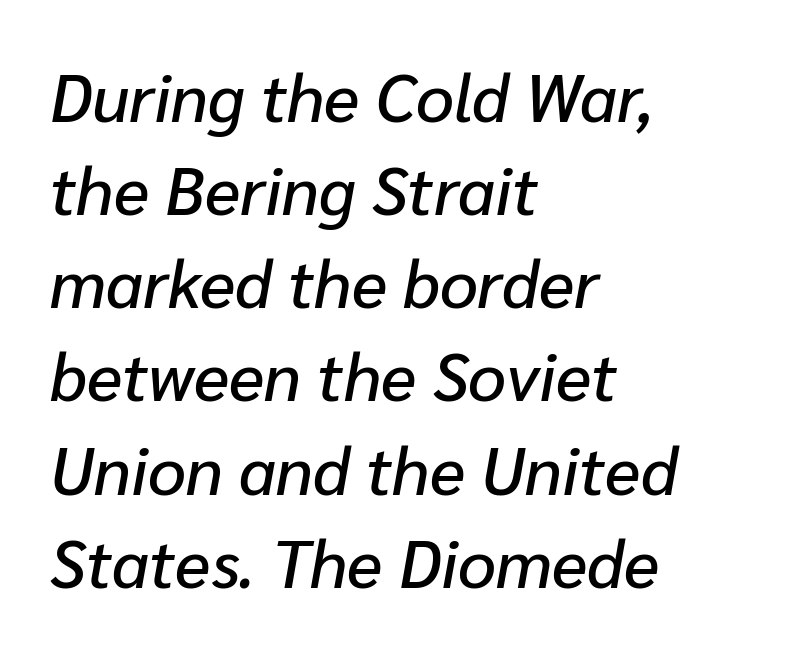
{"italic": "yes", "lean": "right", "slant_degrees": 10, "width": "normal", "stroke_contrast": "low", "x_height": "medium", "monospaced": "no", "underline": "no", "align": "left", "line_spacing": "normal", "line_spacing_ratio": 1.39, "letter_spacing": "normal", "letter_spacing_em": 0.0, "glyph_px": 67}
